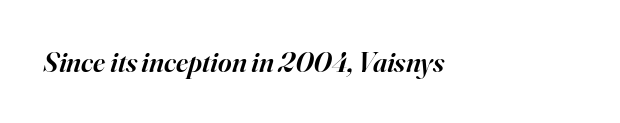
Compared with typical body copy, the letter spacing here is the same. Unmarked baselines from the first word to the last. Italic: yes, the glyphs are oblique. The font family rendered here belongs to the serif group. Is this a fixed-width face? No — the glyphs have proportional, varying widths. A bit beefed up — I'd call it semibold rather than bold.
